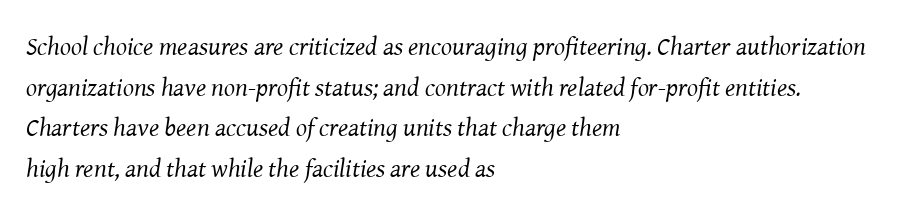
Each new line begins a customary step beneath the previous one. Lines of text with bare space underneath. Between one letter and the next there's only the usual sliver of space. Looking at the ascenders, they clearly lean. The weight would be labelled regular, book, light, or lighter still. Line beginnings align vertically; line endings do not.
